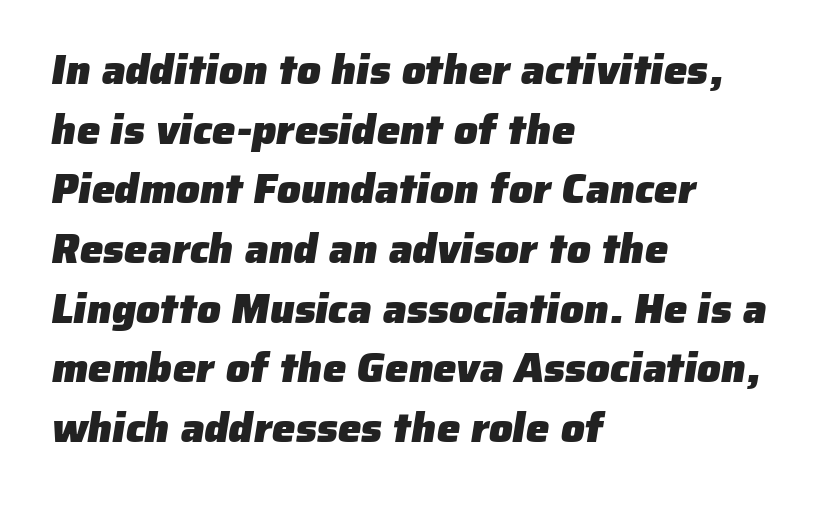
Q: Is the text bold? A: Yes.
Q: Is the typeface a serif or a sans-serif typeface? A: Sans-serif.
Q: Is the text underlined? A: No.
Q: How is the paragraph aligned? A: Left-aligned.
Q: Is the spacing between letters normal or unusually wide? A: Normal.
Q: Is the spacing between lines tight, normal or loose? A: Normal.
Q: Width (condensed, normal, or wide)? A: Normal.
Q: Stroke contrast? A: Low.
Q: x-height? A: Medium.
Q: Monospaced? A: No.
